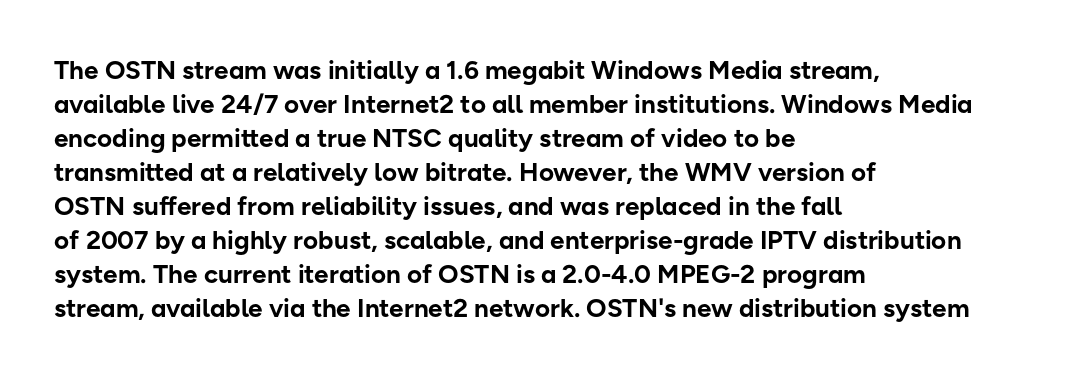
{"italic": "no", "bold": "yes", "underline": "no", "align": "left", "line_spacing": "normal", "line_spacing_ratio": 1.31, "letter_spacing": "normal", "letter_spacing_em": 0.0, "glyph_px": 26}
